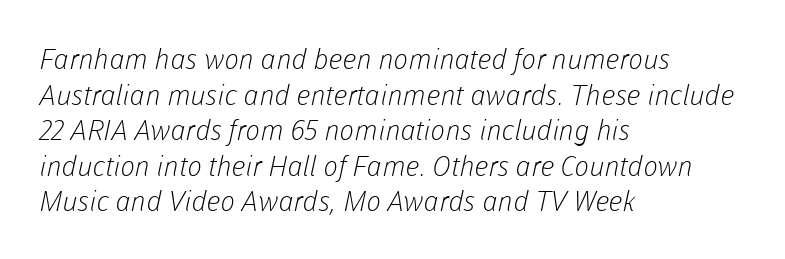
Q: Is the text bold? A: No.
Q: Is the typeface a serif or a sans-serif typeface? A: Sans-serif.
Q: Is the text underlined? A: No.
Q: How is the paragraph aligned? A: Left-aligned.
Q: Is the spacing between letters normal or unusually wide? A: Normal.
Q: Is the spacing between lines tight, normal or loose? A: Normal.
Q: Width (condensed, normal, or wide)? A: Normal.
Q: Stroke contrast? A: Low.
Q: x-height? A: Medium.
Q: Monospaced? A: No.
